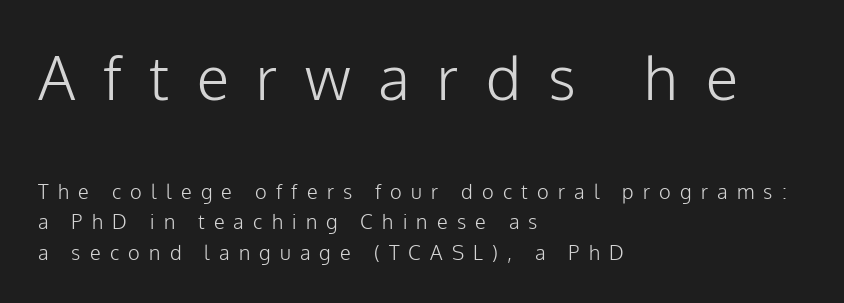
Q: Is the text bold? A: No.
Q: Is the text italic (slanted)? A: No, it is upright.
Q: Is the typeface a serif or a sans-serif typeface? A: Sans-serif.
Q: Is the text underlined? A: No.
Q: How is the paragraph aligned? A: Left-aligned.
Q: Is the spacing between letters normal or unusually wide? A: Unusually wide.
Q: Is the spacing between lines tight, normal or loose? A: Normal.
Q: Which block of text is set in a larger size, the first (top) or the second (bottom)? A: The first (top) one.
Q: Width (condensed, normal, or wide)? A: Normal.
Q: Stroke contrast? A: Low.
Q: x-height? A: Medium.
Q: Monospaced? A: No.
